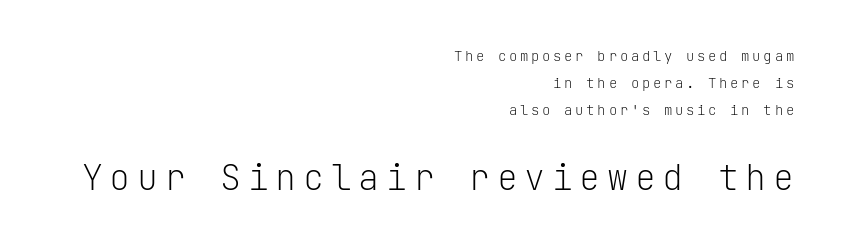
The image shows 35 px light sans-serif type, upright, monospaced; set right-aligned, loose line spacing (1.92x), not underlined; the second (bottom) block is 2.5x larger; low stroke contrast and a medium x-height.
